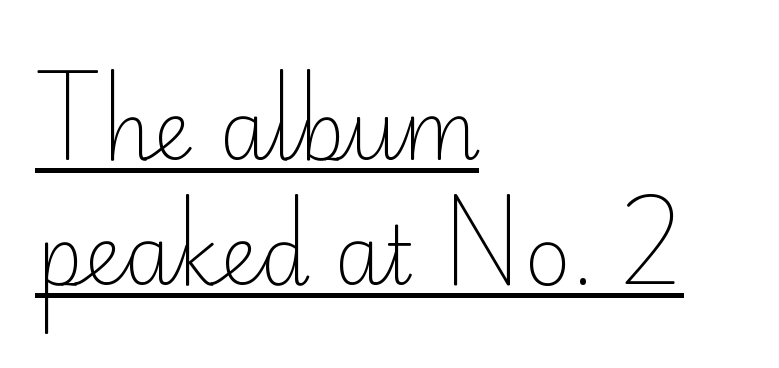
Q: Is the text bold? A: No.
Q: Is the text italic (slanted)? A: No, it is upright.
Q: Is the typeface a serif or a sans-serif typeface? A: Sans-serif.
Q: Is the text underlined? A: Yes.
Q: How is the paragraph aligned? A: Left-aligned.
Q: Is the spacing between letters normal or unusually wide? A: Normal.
Q: Is the spacing between lines tight, normal or loose? A: Normal.
Q: Width (condensed, normal, or wide)? A: Normal.
Q: Stroke contrast? A: Low.
Q: x-height? A: Small.
Q: Monospaced? A: No.
